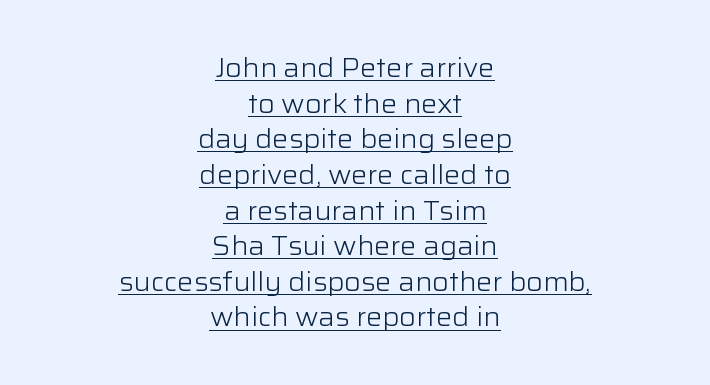
The letterforms sit shoulder to shoulder at normal distance. Is this a heavy cut? Hardly; it is regular or lighter. Is there any slant? The stems are plumb. A continuous stroke trails under the words, as in a hyperlink. Leading: standard. The rag falls on both sides of this text block equally.
